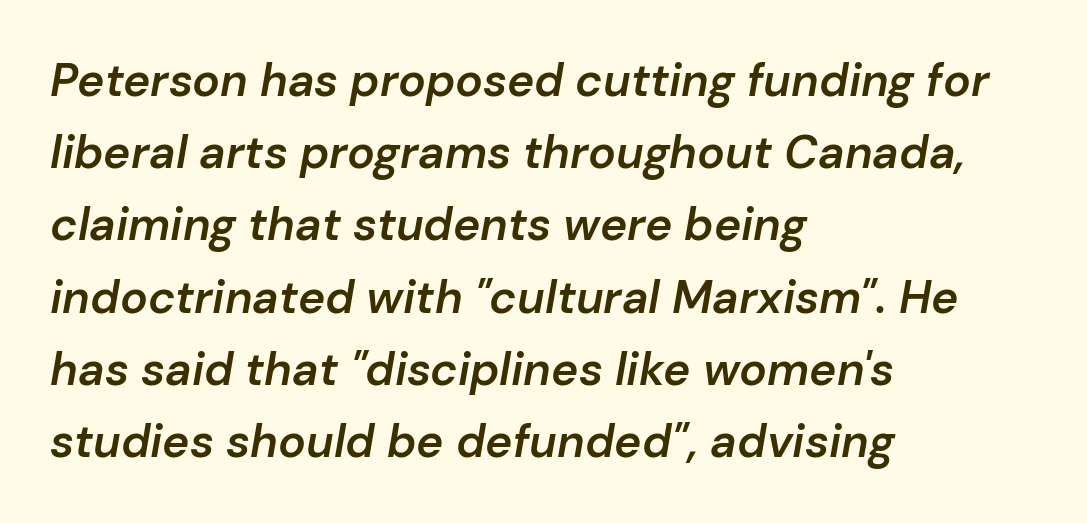
The image shows 46 px semibold type, italic (leaning right); set left-aligned, normal line spacing (1.57x), normal letter spacing, not underlined; low stroke contrast and a medium x-height.
